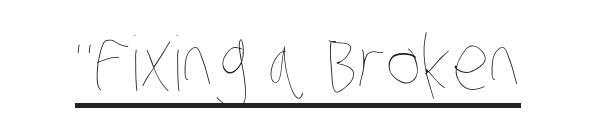
The image shows 75 px thin, condensed type; set normal letter spacing, underlined; low stroke contrast and a large x-height.
